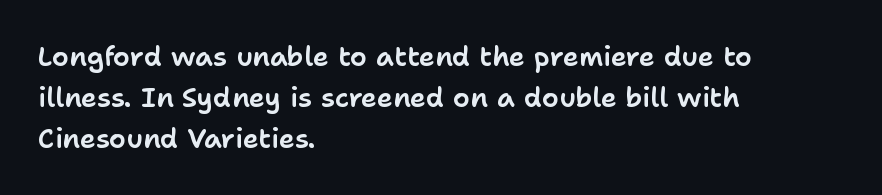
Q: Is the text italic (slanted)? A: No, it is upright.
Q: Is the text underlined? A: No.
Q: How is the paragraph aligned? A: Left-aligned.
Q: Is the spacing between letters normal or unusually wide? A: Normal.
Q: Is the spacing between lines tight, normal or loose? A: Normal.
